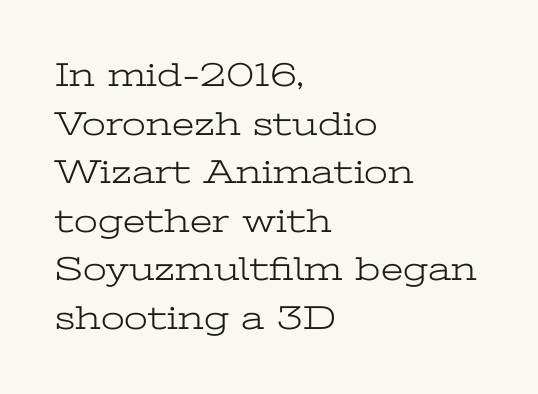
{"serif": "yes", "italic": "no", "bold": "no", "weight": "light", "width": "wide", "stroke_contrast": "low", "x_height": "medium", "monospaced": "no", "underline": "no", "align": "left", "line_spacing": "normal", "line_spacing_ratio": 1.43, "letter_spacing": "normal", "letter_spacing_em": 0.0, "glyph_px": 34}
